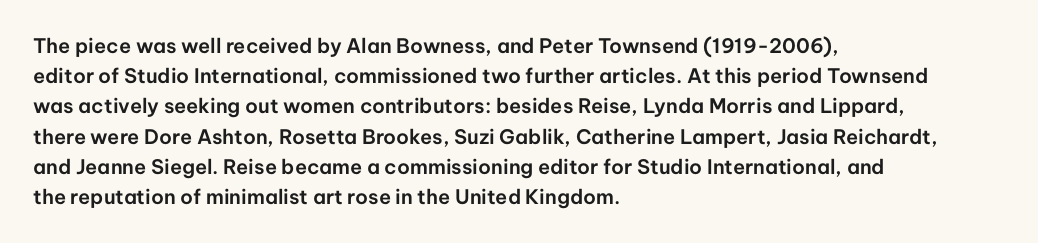
Q: Is the text italic (slanted)? A: No, it is upright.
Q: Is the text underlined? A: No.
Q: How is the paragraph aligned? A: Left-aligned.
Q: Is the spacing between letters normal or unusually wide? A: Normal.
Q: Is the spacing between lines tight, normal or loose? A: Normal.
